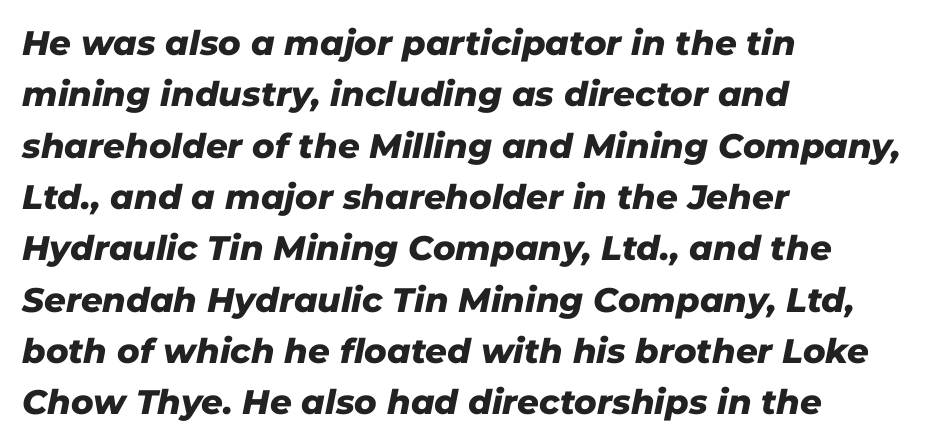
The image shows 34 px heavy type, italic (leaning right); set left-aligned, normal line spacing (1.51x), normal letter spacing, not underlined; low stroke contrast and a medium x-height.
